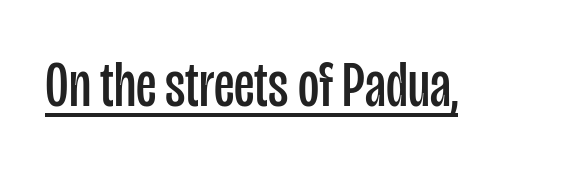
Designer's note — italics off, roman on. Weight class: somewhere from thin through regular. The face used here is proportionally spaced, like ordinary book or web type. There is no visible air inserted between adjacent glyphs.
